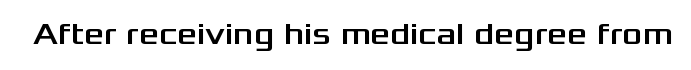
{"serif": "no", "italic": "no", "width": "wide", "stroke_contrast": "medium", "x_height": "medium", "monospaced": "no", "underline": "no", "letter_spacing": "normal", "letter_spacing_em": 0.0, "glyph_px": 31}
